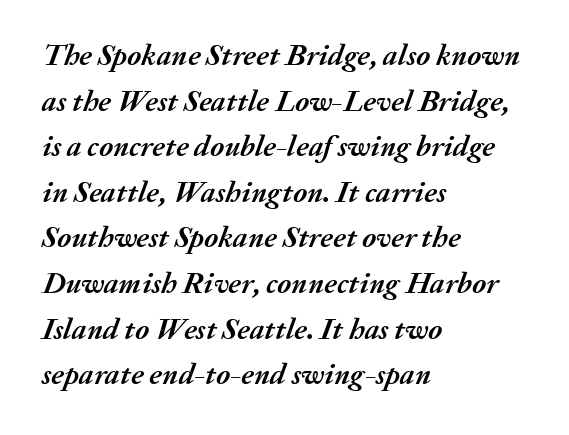
The image shows 30 px semibold type, italic (leaning right); set left-aligned, normal line spacing (1.52x), normal letter spacing, not underlined; medium stroke contrast and a medium x-height.
